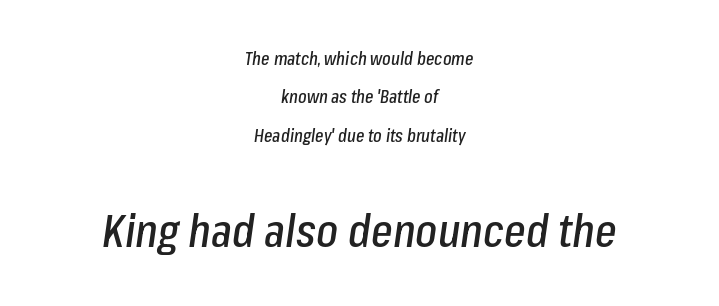
In CSS terms this would be text-align: center. Two sizes are in play, and the larger belongs to the second block. You could not count columns in this text — the font is proportionally spaced. Looking at the ascenders, they clearly lean. A typesetter would call this leading open, well beyond the default. The glyphs are unaccompanied by any horizontal stroke below them.
